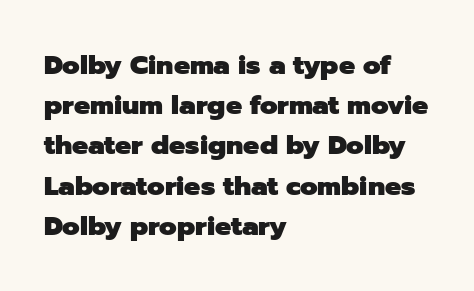
{"italic": "no", "bold": "yes", "underline": "no", "align": "left", "line_spacing": "normal", "line_spacing_ratio": 1.49, "letter_spacing": "normal", "letter_spacing_em": 0.0, "glyph_px": 27}
